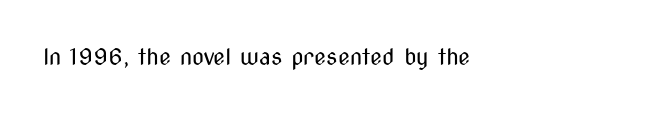
Q: Is the text bold? A: No.
Q: Is the text italic (slanted)? A: No, it is upright.
Q: Is the text underlined? A: No.
Q: Is the spacing between letters normal or unusually wide? A: Normal.
